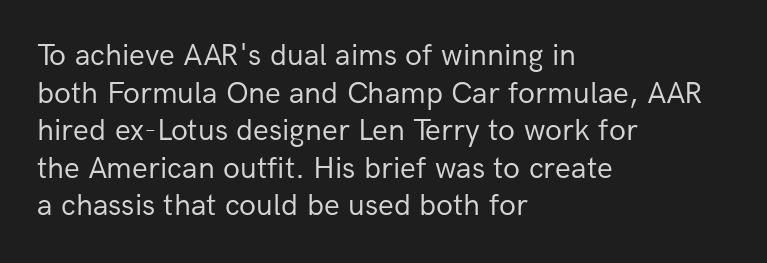
Grotesque or geometric, the face here clearly has no serifs. Weight: regular or lighter. The face used here is proportionally spaced, like ordinary book or web type. Type without underlining.
